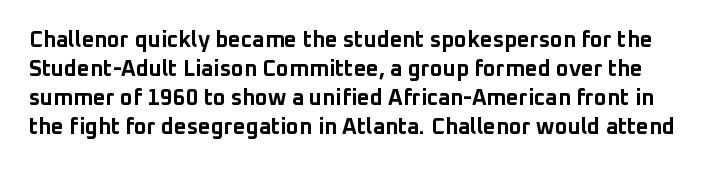
Q: Is the text bold? A: Yes.
Q: Is the text italic (slanted)? A: No, it is upright.
Q: Is the text underlined? A: No.
Q: Is the spacing between letters normal or unusually wide? A: Normal.
Q: Is the spacing between lines tight, normal or loose? A: Normal.
